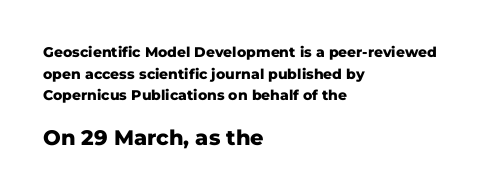
Q: Is the text bold? A: Yes.
Q: Is the text italic (slanted)? A: No, it is upright.
Q: Is the text underlined? A: No.
Q: How is the paragraph aligned? A: Left-aligned.
Q: Is the spacing between letters normal or unusually wide? A: Normal.
Q: Is the spacing between lines tight, normal or loose? A: Normal.
Q: Which block of text is set in a larger size, the first (top) or the second (bottom)? A: The second (bottom) one.
